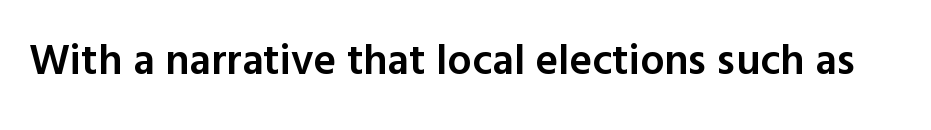
The space beneath each line is pristine and unruled. Here the designer chose a conventional face with non-uniform glyph widths. Characters remain perfectly vertical along every line. Summary of weight: moderately heavy, a semibold. Examine the stroke ends and you'll find no serifs. What stands out about the letter spacing? Nothing — it is the standard amount.
